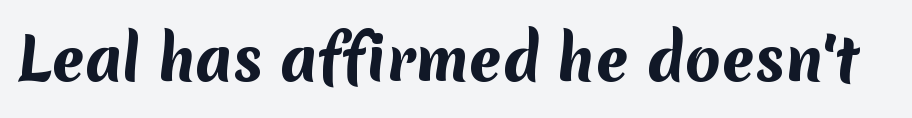
Q: Is the text bold? A: Yes.
Q: Is the typeface a serif or a sans-serif typeface? A: Sans-serif.
Q: Is the text underlined? A: No.
Q: Is the spacing between letters normal or unusually wide? A: Normal.
Q: Width (condensed, normal, or wide)? A: Normal.
Q: Stroke contrast? A: Medium.
Q: x-height? A: Medium.
Q: Monospaced? A: No.
